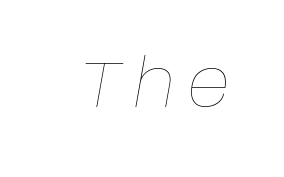
Characters are canted at an angle relative to the baseline's perpendicular. This reads as an unemphasized weight, regular at the heaviest. Each row of text sits above clean, open space. Character widths vary here, with narrow letters taking less room than wide ones.
